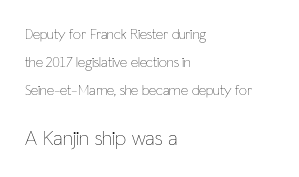
The image shows 21 px text type, upright; set left-aligned, loose line spacing (1.99x), normal letter spacing, not underlined; the second (bottom) block is 1.5x larger.
